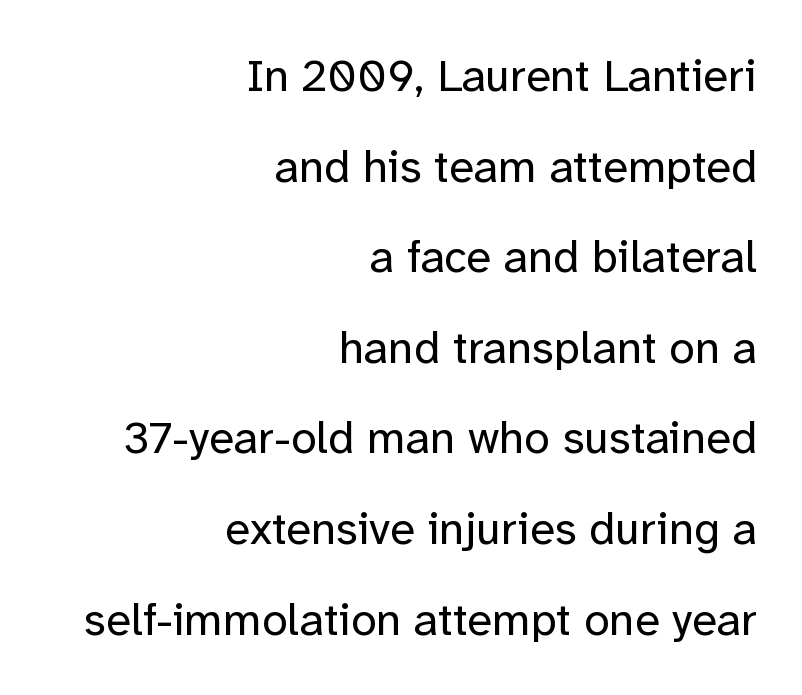
Each stroke keeps to a modest, everyday thickness or less. Is there any slant? The stems are plumb. A typesetter would call this leading open, well beyond the default. How are the letters spaced? Ordinarily, with no added tracking. The area under the type is left untouched. Are there feet on the stems? There aren't — it's a sans.
